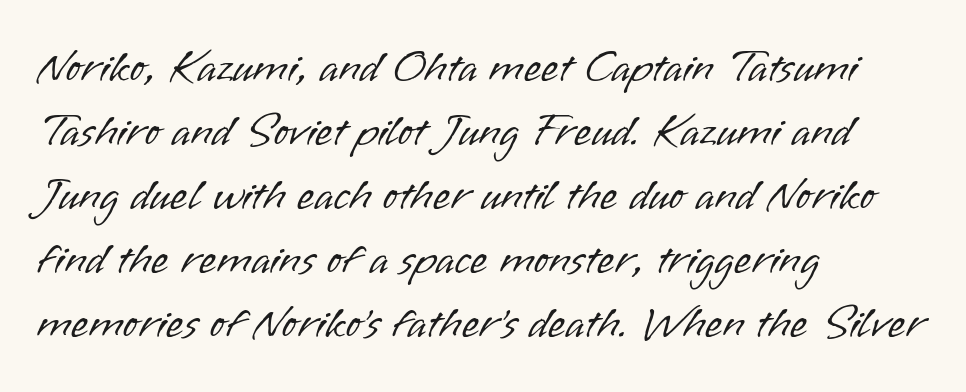
{"serif": "no", "bold": "no", "weight": "light", "width": "normal", "stroke_contrast": "low", "x_height": "small", "monospaced": "no", "underline": "no", "align": "left", "line_spacing": "normal", "line_spacing_ratio": 1.42, "letter_spacing": "normal", "letter_spacing_em": 0.0, "glyph_px": 45}
